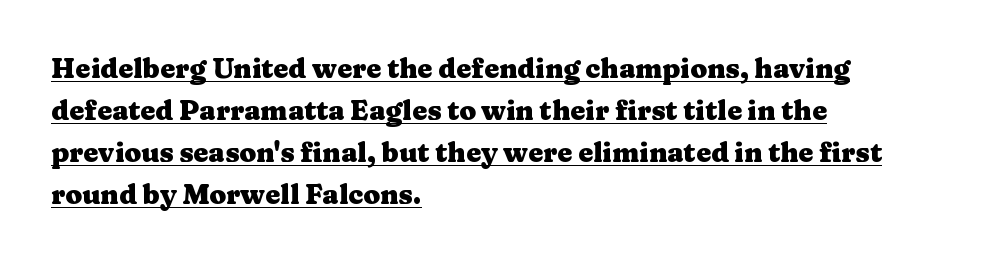
Whoever set this chose a conventional vertical rhythm. A typographer would call this underscored text. This is the regular roman posture of the typeface. This sample uses plain, unmodified letter spacing. Is the type bold? Yes — the strokes are clearly thick and heavy.
